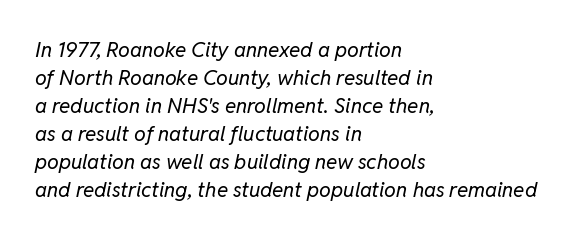
The image shows 21 px text type, italic (leaning right); set left-aligned, normal line spacing (1.33x), normal letter spacing, not underlined.
